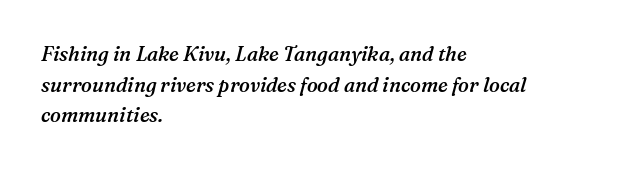
{"italic": "yes", "lean": "right", "slant_degrees": 16, "bold": "semi", "underline": "no", "align": "left", "line_spacing": "normal", "line_spacing_ratio": 1.53, "letter_spacing": "normal", "letter_spacing_em": 0.0, "glyph_px": 20}
